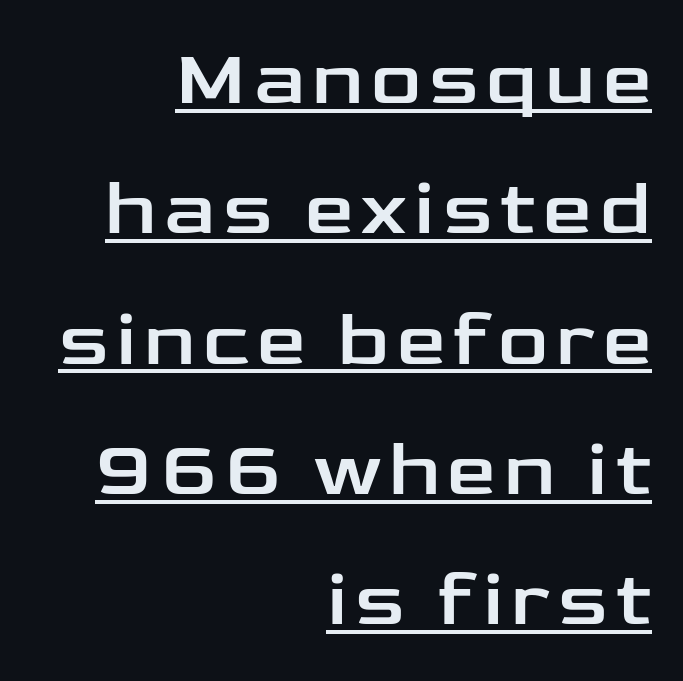
Q: Is the text italic (slanted)? A: No, it is upright.
Q: Is the typeface a serif or a sans-serif typeface? A: Sans-serif.
Q: Is the text underlined? A: Yes.
Q: How is the paragraph aligned? A: Right-aligned.
Q: Is the spacing between lines tight, normal or loose? A: Normal.
Q: Width (condensed, normal, or wide)? A: Wide.
Q: Stroke contrast? A: Low.
Q: x-height? A: Medium.
Q: Monospaced? A: No.
